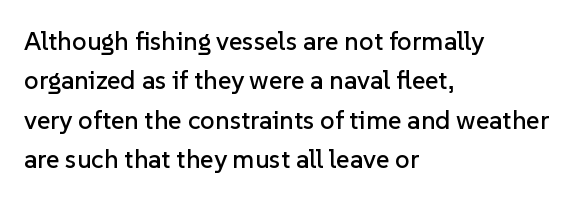
This rendering features lettering with no underline. Every row of glyphs begins at an identical x-position on the left. The leading is moderate, giving the passage an even texture. When letters stand straight like this, we call the style roman or upright.
